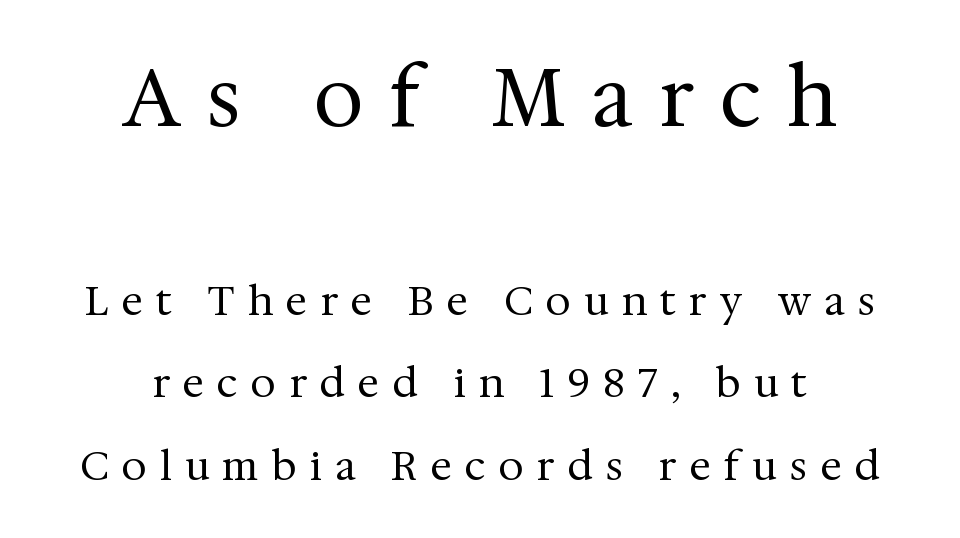
{"serif": "yes", "italic": "no", "bold": "no", "weight": "regular", "width": "normal", "stroke_contrast": "medium", "x_height": "medium", "monospaced": "no", "underline": "no", "align": "center", "line_spacing": "loose", "line_spacing_ratio": 2.07, "letter_spacing": "wide", "letter_spacing_em": 0.34, "larger_block": "first", "size_ratio": 2.0, "glyph_px": 80}
